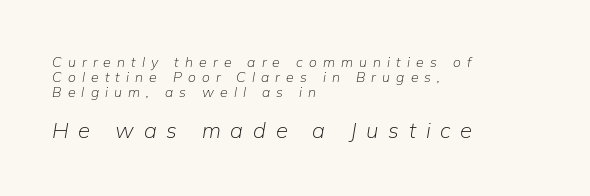
{"italic": "yes", "lean": "right", "slant_degrees": 9, "bold": "no", "underline": "no", "align": "left", "line_spacing": "tight", "line_spacing_ratio": 1.08, "letter_spacing": "wide", "letter_spacing_em": 0.44, "larger_block": "second", "size_ratio": 1.57, "glyph_px": 22}
